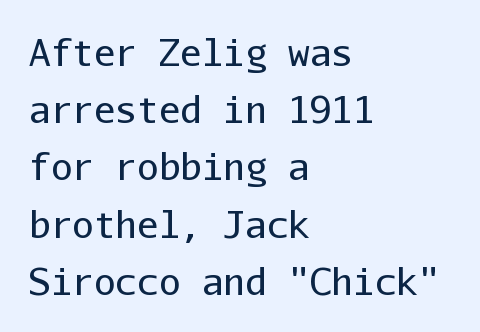
Q: Is the text bold? A: No.
Q: Is the text italic (slanted)? A: No, it is upright.
Q: Is the typeface a serif or a sans-serif typeface? A: Sans-serif.
Q: Is the text underlined? A: No.
Q: How is the paragraph aligned? A: Left-aligned.
Q: Is the spacing between letters normal or unusually wide? A: Normal.
Q: Is the spacing between lines tight, normal or loose? A: Normal.
Q: Width (condensed, normal, or wide)? A: Normal.
Q: Stroke contrast? A: Low.
Q: x-height? A: Medium.
Q: Monospaced? A: Yes.
